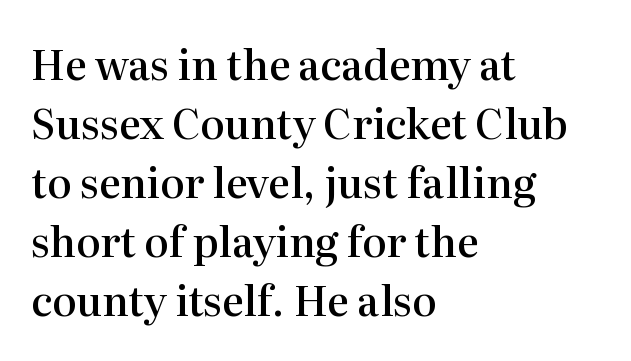
Note the varied advance widths — an 'i' is clearly narrower than an 'm'. Visually the block forms a straight wall on the left and a jagged coastline on the right. Designer's note — italics off, roman on. Caption: standard tracking, unaltered.
